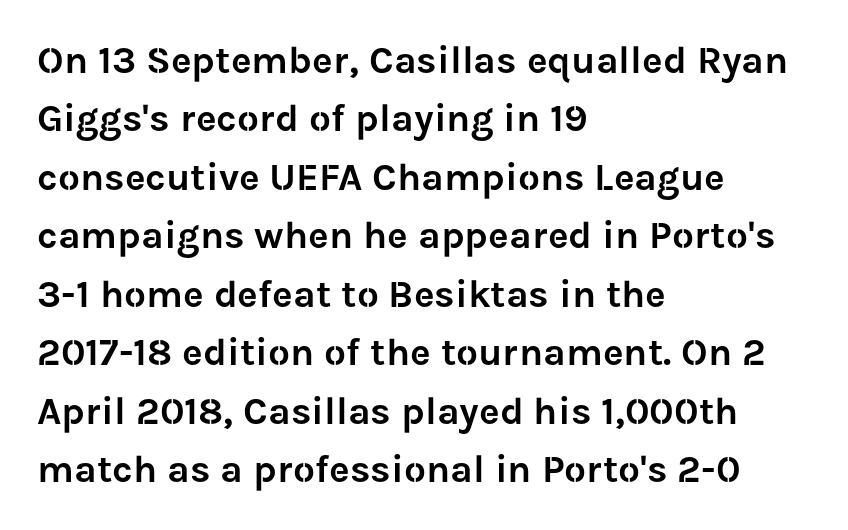
The image shows 39 px sans-serif type, upright; set left-aligned, normal line spacing (1.5x), normal letter spacing, not underlined; low stroke contrast and a medium x-height.
